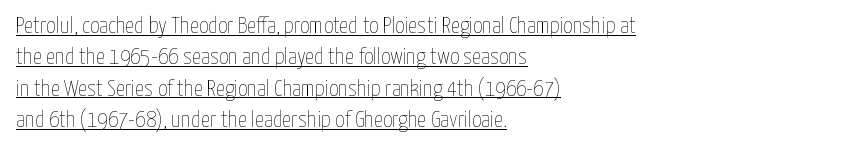
Q: Is the text bold? A: No.
Q: Is the text italic (slanted)? A: No, it is upright.
Q: Is the text underlined? A: Yes.
Q: How is the paragraph aligned? A: Left-aligned.
Q: Is the spacing between letters normal or unusually wide? A: Normal.
Q: Is the spacing between lines tight, normal or loose? A: Normal.
